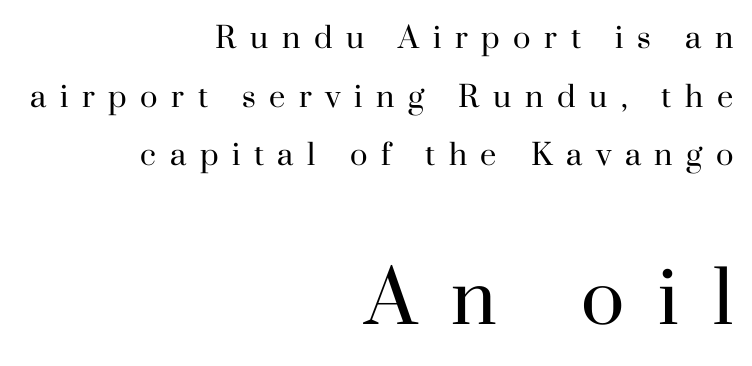
{"serif": "yes", "italic": "no", "bold": "no", "weight": "regular", "width": "normal", "stroke_contrast": "high", "x_height": "small", "monospaced": "no", "underline": "no", "align": "right", "line_spacing": "loose", "line_spacing_ratio": 2.02, "letter_spacing": "wide", "letter_spacing_em": 0.47, "larger_block": "second", "size_ratio": 2.48, "glyph_px": 72}
